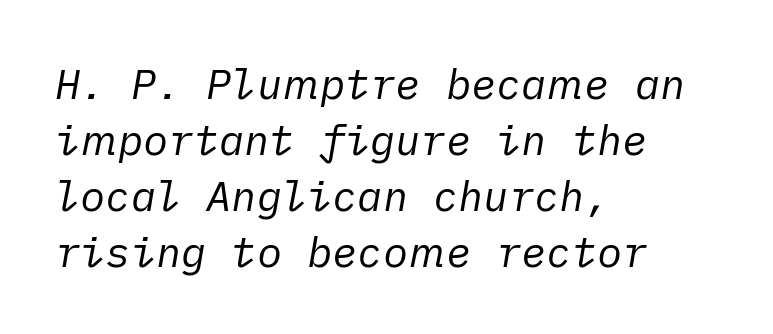
Q: Is the text bold? A: No.
Q: Is the text italic (slanted)? A: Yes, it leans right by about 10 degrees.
Q: Is the text underlined? A: No.
Q: How is the paragraph aligned? A: Left-aligned.
Q: Is the spacing between letters normal or unusually wide? A: Normal.
Q: Is the spacing between lines tight, normal or loose? A: Normal.
Q: Width (condensed, normal, or wide)? A: Normal.
Q: Stroke contrast? A: Low.
Q: x-height? A: Medium.
